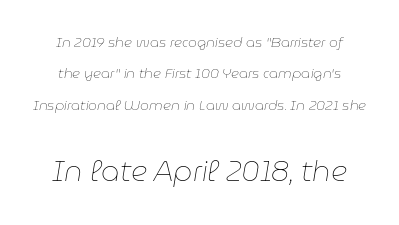
The image shows 29 px thin type, italic (leaning right); set centered, loose line spacing (2.24x), normal letter spacing, not underlined; the second (bottom) block is 2.07x larger; low stroke contrast and a medium x-height.
